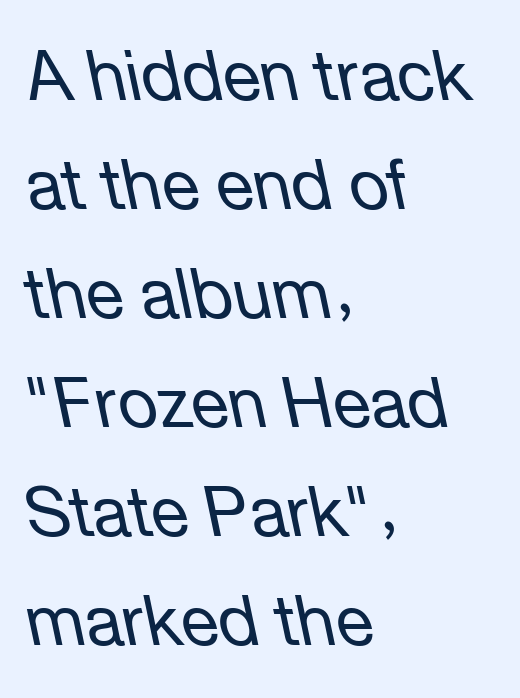
Each letter keeps its own natural width here, so spacing adapts to shape. The line texture is even and compact thanks to regular tracking. The space beneath each line is pristine and unruled. Every character sits at an angle, as italics do. The lines sit at an ordinary, default distance from one another.
